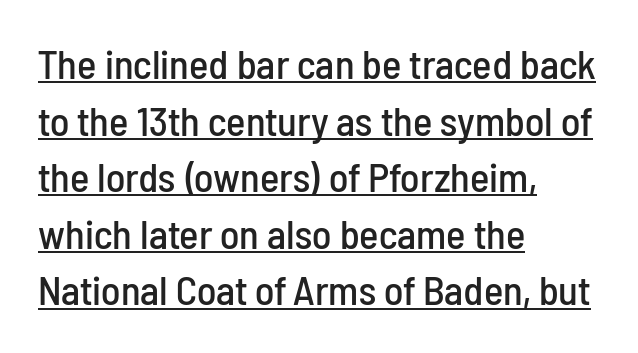
The image shows 41 px condensed sans-serif type, upright; set left-aligned, normal line spacing (1.38x), normal letter spacing, underlined; low stroke contrast and a medium x-height.
